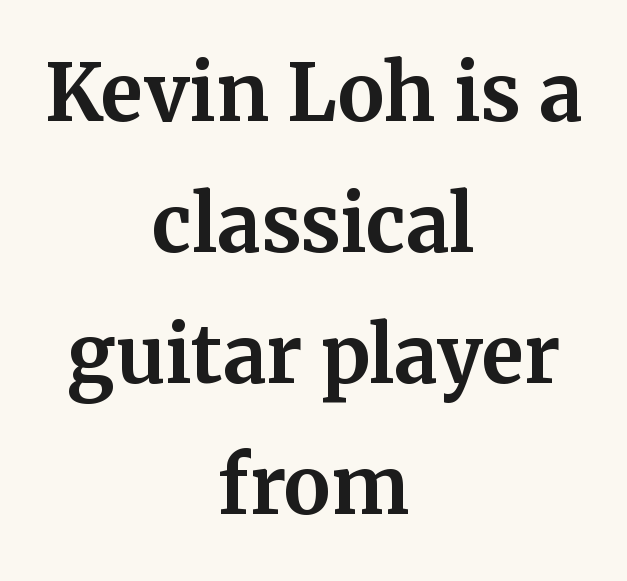
What stands out about the letter spacing? Nothing — it is the standard amount. A centered setting, common on invitations and titles, is used for this passage. These lines carry a lot of weight — the face is fully bold. You can tell it's not italic because the verticals are truly vertical. Note the varied advance widths — an 'i' is clearly narrower than an 'm'. Is there much room between lines? A standard amount, neither cramped nor airy.
